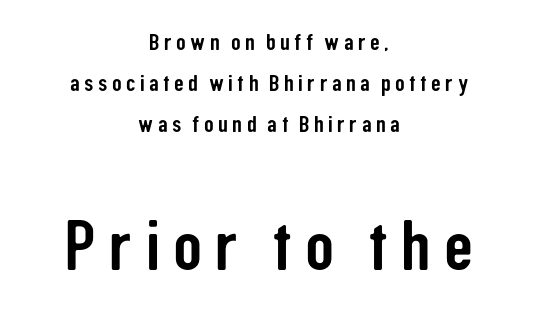
Compared with a flush-left layout, this one balances lines on the center instead. Varying glyph widths throughout — classic text-font behaviour. Unlike a traditional serif, this face leaves its strokes unadorned. The rendering enlarges the type as you move from the upper chunk to the lower. Honestly, there is no underline to notice here at all. Does the lettering tilt? It doesn't — this is upright.
